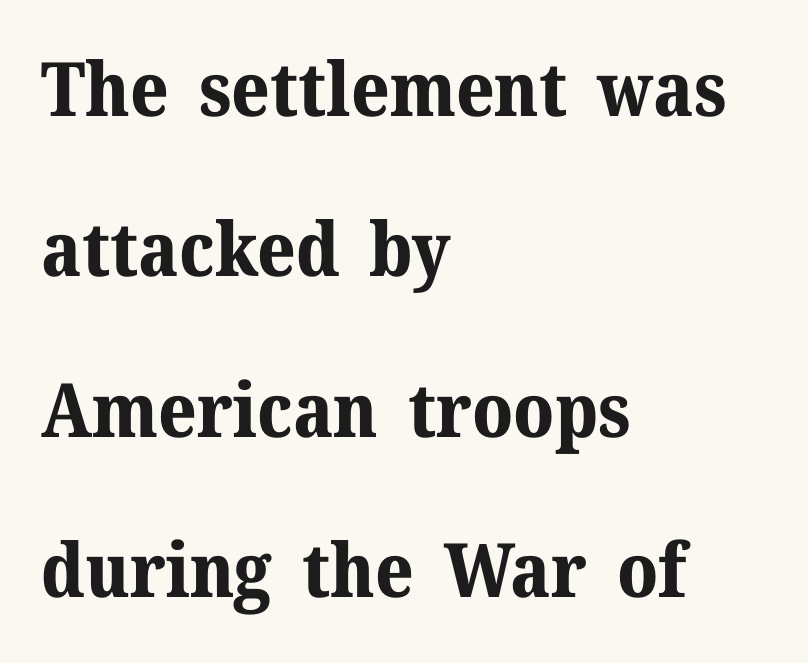
The image shows 75 px bold serif type, upright; set left-aligned, loose line spacing (2.14x), normal letter spacing, not underlined; medium stroke contrast and a medium x-height.
